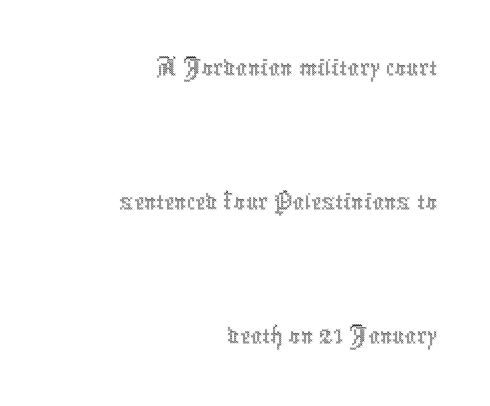
Q: Is the text bold? A: No.
Q: Is the text italic (slanted)? A: No, it is upright.
Q: Is the text underlined? A: No.
Q: How is the paragraph aligned? A: Right-aligned.
Q: Is the spacing between letters normal or unusually wide? A: Normal.
Q: Is the spacing between lines tight, normal or loose? A: Loose.
Q: Width (condensed, normal, or wide)? A: Condensed.
Q: x-height? A: Medium.
Q: Monospaced? A: No.
